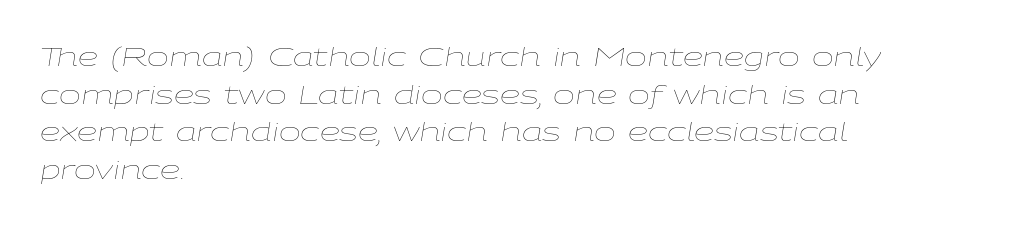
Teacher's note: observe the even left margin — that is flush-left alignment. Unmarked baselines from the first word to the last. Evenly set lines give the paragraph a standard silhouette. The weight tops out at a normal text grade.
